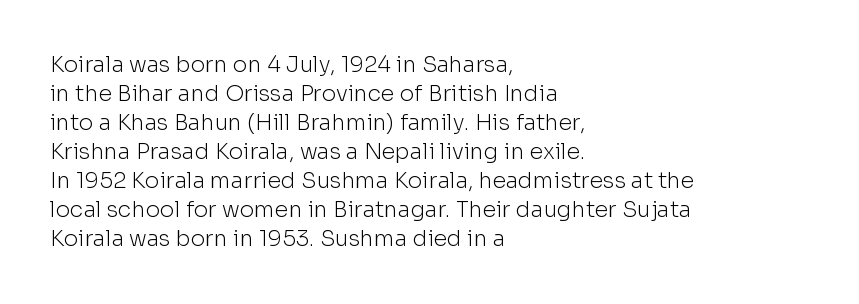
The image shows 22 px text type, upright; set left-aligned, normal line spacing (1.32x), normal letter spacing, not underlined.
